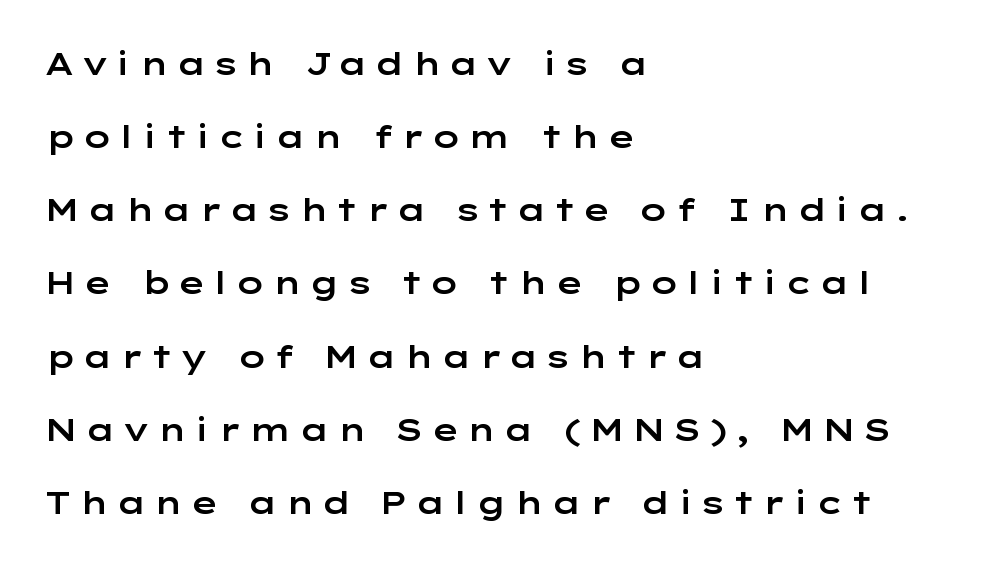
The image shows 31 px wide sans-serif type, upright; set left-aligned, loose line spacing (2.36x), not underlined; low stroke contrast and a medium x-height.
